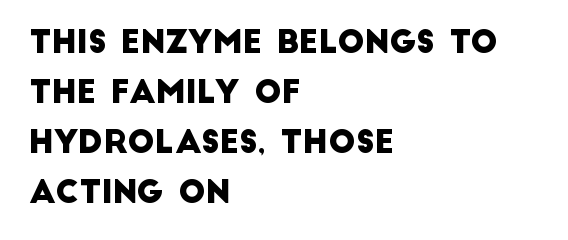
The image shows 32 px sans-serif type; set left-aligned, normal line spacing (1.56x), normal letter spacing, not underlined; low stroke contrast and a large x-height.
